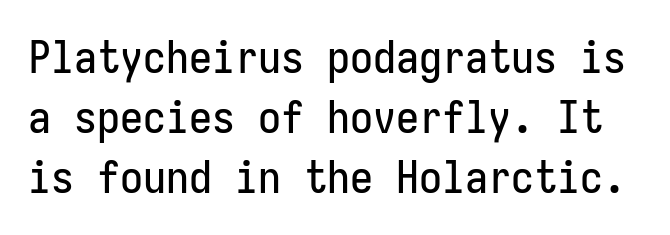
{"serif": "no", "italic": "no", "width": "condensed", "stroke_contrast": "low", "x_height": "medium", "monospaced": "yes", "underline": "no", "line_spacing": "normal", "line_spacing_ratio": 1.3, "letter_spacing": "normal", "letter_spacing_em": 0.0, "glyph_px": 46}
